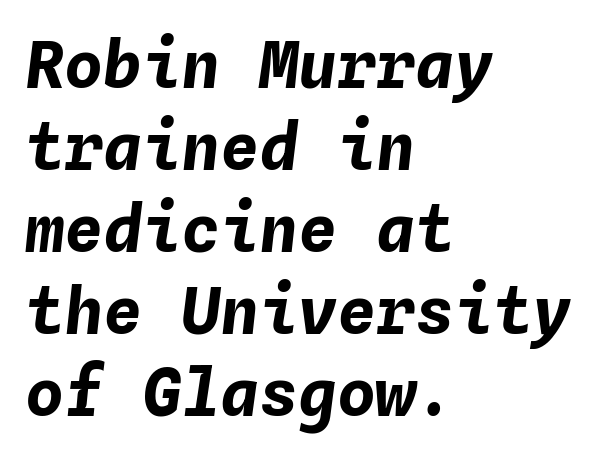
Looks like terminal output: every glyph gets an equal slot. Quick note: italic. The space between consecutive lines is moderate. Decoration check: the copy has no underline. The passage shown has conventional tracking throughout.
